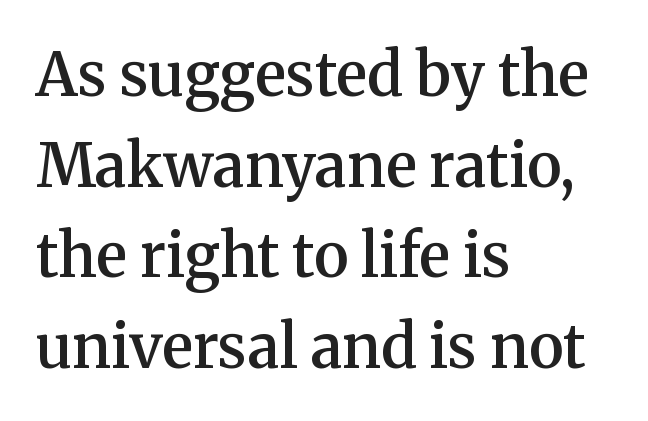
The image shows 60 px semibold serif type, upright; set left-aligned, normal line spacing (1.51x), normal letter spacing, not underlined; medium stroke contrast and a medium x-height.
